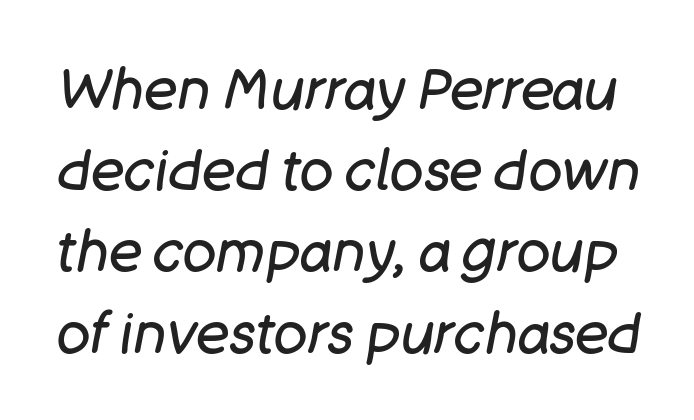
Q: Is the text bold? A: No.
Q: Is the text italic (slanted)? A: Yes, it leans right by about 11 degrees.
Q: Is the text underlined? A: No.
Q: Is the spacing between letters normal or unusually wide? A: Normal.
Q: Is the spacing between lines tight, normal or loose? A: Normal.
Q: Width (condensed, normal, or wide)? A: Normal.
Q: Stroke contrast? A: Low.
Q: x-height? A: Large.
Q: Monospaced? A: No.
